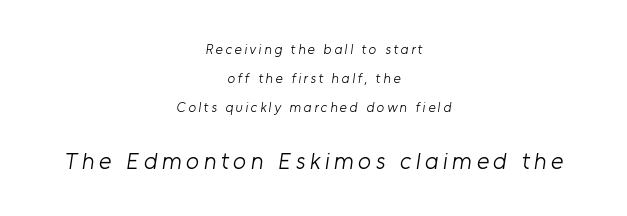
Rule under the text: the space is simply empty. The typesetter chose a symmetrical, centered arrangement here. The face used here appears at its bigger size in the lower chunk. Vertical stems look standard width or narrower in stroke. What's the leading like? Stretched, with rows far apart.
